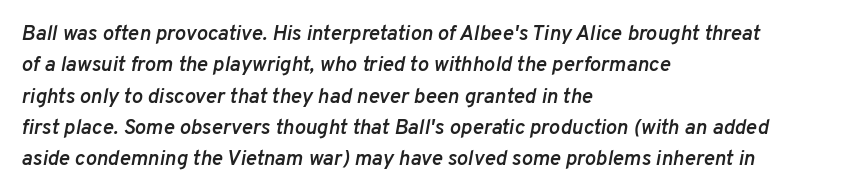
The image shows 21 px text type, italic (leaning right); set left-aligned, normal line spacing (1.49x), normal letter spacing, not underlined.
